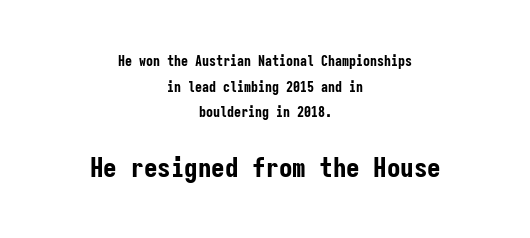
{"italic": "no", "bold": "yes", "underline": "no", "align": "center", "line_spacing_ratio": 1.83, "letter_spacing": "normal", "letter_spacing_em": 0.0, "larger_block": "second", "size_ratio": 1.93, "glyph_px": 27}
